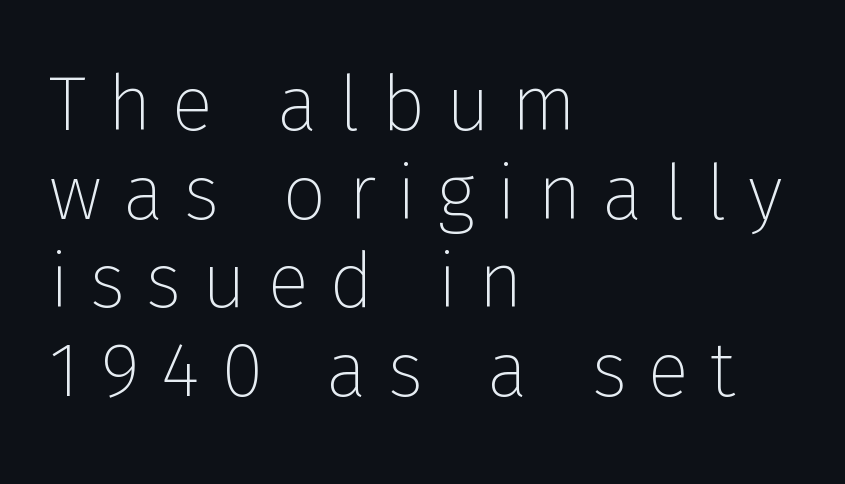
The glyphs in this specimen are sans serif. A student would call this left alignment; a typographer would say flush left, rag right. The weight tops out at a normal text grade. Character widths vary here, with narrow letters taking less room than wide ones. The line-height multiplier appears low, near solid setting. Compared with typical body copy, the letter spacing here is much looser.
